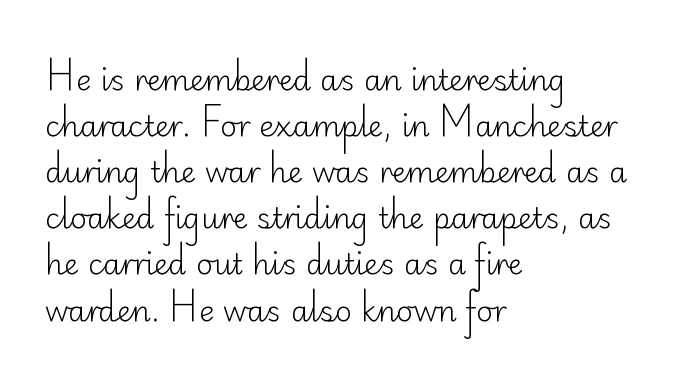
Q: Is the text bold? A: No.
Q: Is the text italic (slanted)? A: No, it is upright.
Q: Is the typeface a serif or a sans-serif typeface? A: Sans-serif.
Q: Is the text underlined? A: No.
Q: How is the paragraph aligned? A: Left-aligned.
Q: Is the spacing between letters normal or unusually wide? A: Normal.
Q: Is the spacing between lines tight, normal or loose? A: Normal.
Q: Width (condensed, normal, or wide)? A: Normal.
Q: Stroke contrast? A: Low.
Q: x-height? A: Small.
Q: Monospaced? A: No.
